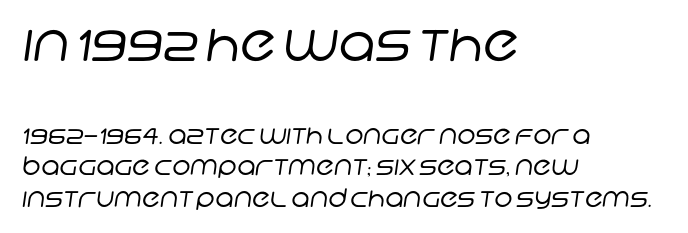
{"serif": "no", "bold": "no", "weight": "regular", "width": "normal", "stroke_contrast": "low", "x_height": "large", "monospaced": "no", "underline": "no", "align": "left", "line_spacing": "normal", "line_spacing_ratio": 1.26, "letter_spacing": "normal", "letter_spacing_em": 0.0, "larger_block": "first", "size_ratio": 2.0, "glyph_px": 50}
